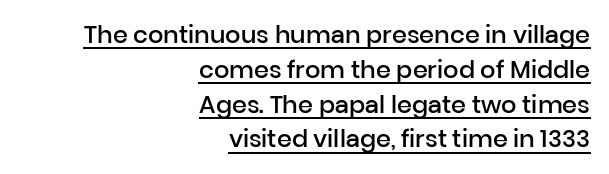
{"italic": "no", "bold": "semi", "underline": "yes", "align": "right", "line_spacing": "normal", "line_spacing_ratio": 1.45, "letter_spacing": "normal", "letter_spacing_em": 0.0, "glyph_px": 24}
